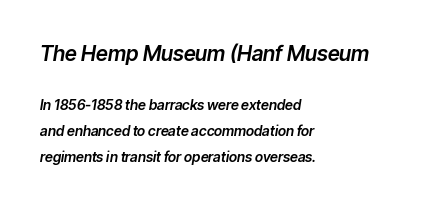
Q: Is the text italic (slanted)? A: Yes, it leans right by about 9 degrees.
Q: Is the text underlined? A: No.
Q: How is the paragraph aligned? A: Left-aligned.
Q: Is the spacing between letters normal or unusually wide? A: Normal.
Q: Which block of text is set in a larger size, the first (top) or the second (bottom)? A: The first (top) one.
